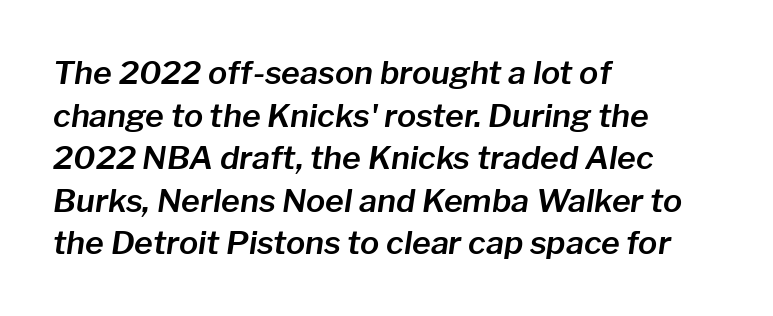
The image shows 32 px text type, italic (leaning right); set left-aligned, normal line spacing (1.33x), normal letter spacing, not underlined; low stroke contrast and a medium x-height.
